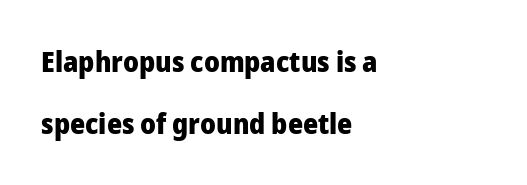
Typeset ragged right — the left edge is the straight one. The face used here is rendered with its standard letterfit. Anything drawn beneath the words? Only blank space. To sum up the face: it is a sans, with no serifs.
